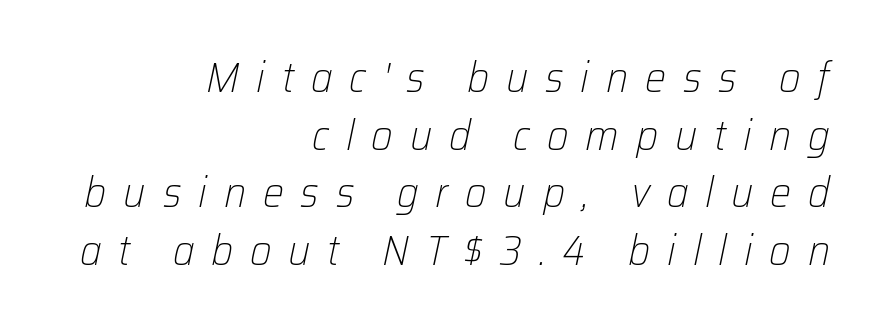
{"italic": "yes", "lean": "right", "slant_degrees": 12, "bold": "no", "weight": "light", "width": "normal", "stroke_contrast": "low", "x_height": "medium", "monospaced": "no", "underline": "no", "align": "right", "line_spacing": "normal", "line_spacing_ratio": 1.37, "letter_spacing": "wide", "letter_spacing_em": 0.4, "glyph_px": 42}
